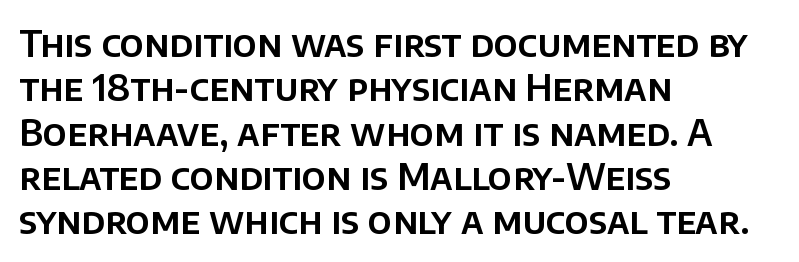
Note the varied advance widths — an 'i' is clearly narrower than an 'm'. The letters stand upright; this is a roman face. Nothing sits at the stroke ends, so this counts as sans-serif. You could call the tracking neutral — neither tight nor loose. Visually the block forms a straight wall on the left and a jagged coastline on the right. Has an underline been added? It has not.
